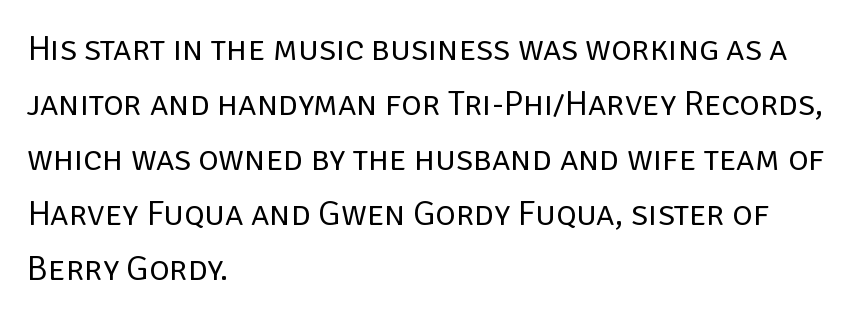
Q: Is the text bold? A: No.
Q: Is the text italic (slanted)? A: No, it is upright.
Q: Is the typeface a serif or a sans-serif typeface? A: Sans-serif.
Q: Is the text underlined? A: No.
Q: How is the paragraph aligned? A: Left-aligned.
Q: Is the spacing between letters normal or unusually wide? A: Normal.
Q: Is the spacing between lines tight, normal or loose? A: Normal.
Q: Width (condensed, normal, or wide)? A: Normal.
Q: Stroke contrast? A: Low.
Q: x-height? A: Large.
Q: Monospaced? A: No.
